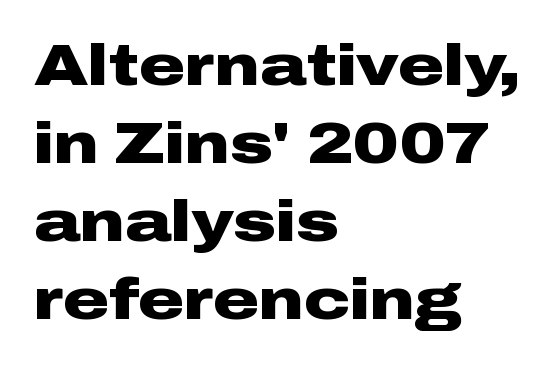
I'd describe the lettering as bold — thick and assertive. Each row of text sits above clean, open space. If you drew a line through each stem, it would be perfectly vertical. These lines sit exactly where default settings would place them.
